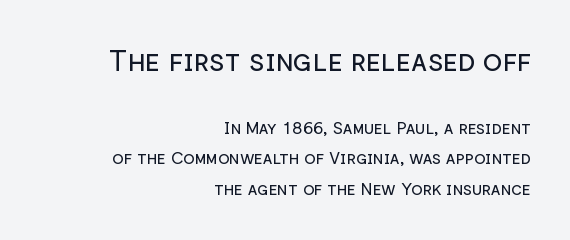
Q: Is the text bold? A: No.
Q: Is the text italic (slanted)? A: No, it is upright.
Q: Is the typeface a serif or a sans-serif typeface? A: Sans-serif.
Q: Is the text underlined? A: No.
Q: How is the paragraph aligned? A: Right-aligned.
Q: Is the spacing between letters normal or unusually wide? A: Normal.
Q: Which block of text is set in a larger size, the first (top) or the second (bottom)? A: The first (top) one.
Q: Width (condensed, normal, or wide)? A: Normal.
Q: Stroke contrast? A: Low.
Q: x-height? A: Medium.
Q: Monospaced? A: No.
